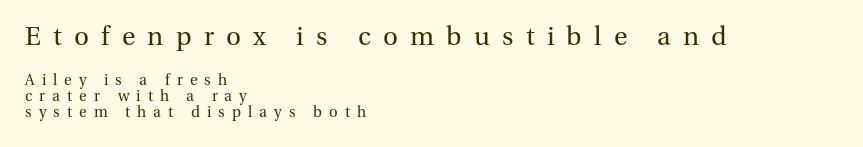
The image shows 26 px text type, upright; set left-aligned, tight line spacing (1.06x), unusually wide letter spacing (+0.47 em), not underlined; the first (top) block is 1.73x larger.
